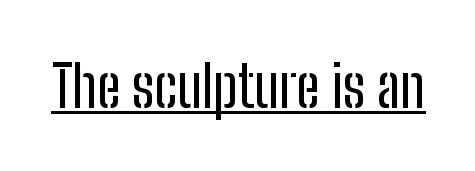
The image shows 58 px condensed sans-serif type, upright; set normal letter spacing, underlined; low stroke contrast and a medium x-height.
